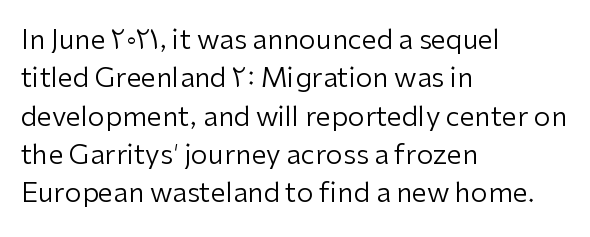
Every row of glyphs begins at an identical x-position on the left. A roman cut, with each character standing at attention. Does the leading feel generous? No, just average. The tracking reads as untouched default to a designer's eye.
